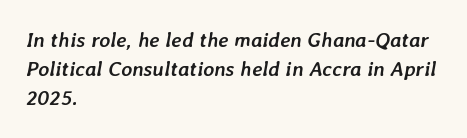
Q: Is the text bold? A: Yes.
Q: Is the text italic (slanted)? A: Yes, it leans right by about 7 degrees.
Q: Is the text underlined? A: No.
Q: How is the paragraph aligned? A: Left-aligned.
Q: Is the spacing between letters normal or unusually wide? A: Normal.
Q: Is the spacing between lines tight, normal or loose? A: Normal.
